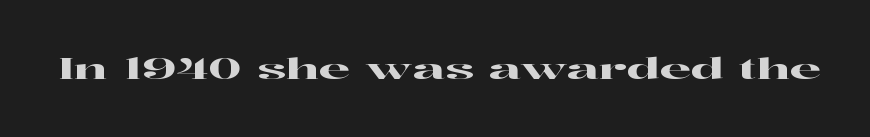
{"serif": "yes", "italic": "no", "width": "wide", "stroke_contrast": "high", "x_height": "medium", "monospaced": "no", "underline": "no", "letter_spacing": "normal", "letter_spacing_em": 0.0, "glyph_px": 28}
